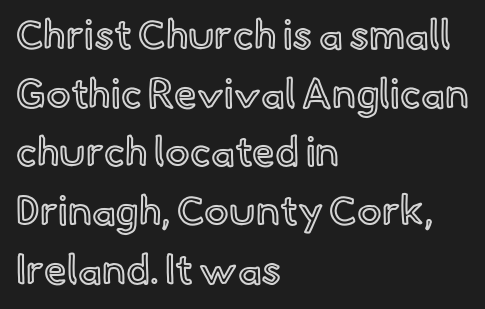
Q: Is the text italic (slanted)? A: No, it is upright.
Q: Is the text underlined? A: No.
Q: How is the paragraph aligned? A: Left-aligned.
Q: Is the spacing between letters normal or unusually wide? A: Normal.
Q: Is the spacing between lines tight, normal or loose? A: Normal.
Q: Width (condensed, normal, or wide)? A: Normal.
Q: x-height? A: Small.
Q: Monospaced? A: No.
